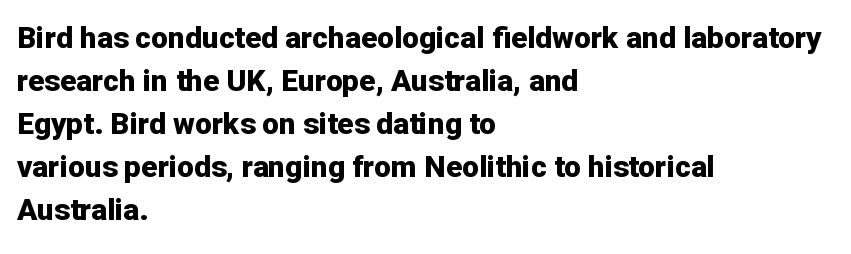
Every stem runs plumb, perpendicular to the baseline. Each new line begins a customary step beneath the previous one. Notice how the passage keeps a crisp vertical edge on the left only. Each letter's strokes conclude bluntly, with no projecting serifs. Rule under the text: the space is simply empty. Inter-character spacing is left at the font's built-in metrics.
